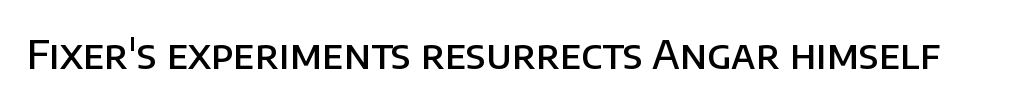
Plain, unruled lines of type. This is roman type, the default non-slanted kind. The strokes are fattened partway — semibold, not bold. Do the characters align in a grid? No, the font is proportional. Nobody touched the tracking dial on this one.
